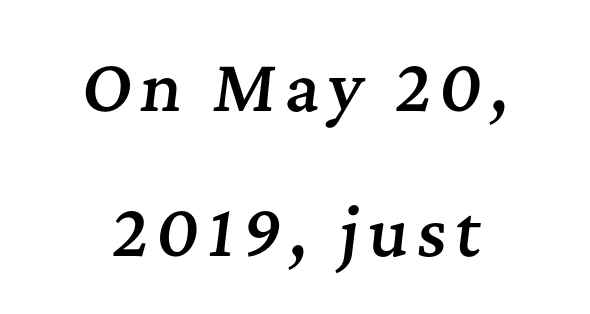
Q: Is the text bold? A: Semi-bold.
Q: Is the text italic (slanted)? A: Yes, it leans right by about 7 degrees.
Q: Is the typeface a serif or a sans-serif typeface? A: Serif.
Q: Is the text underlined? A: No.
Q: How is the paragraph aligned? A: Centered.
Q: Is the spacing between lines tight, normal or loose? A: Loose.
Q: Width (condensed, normal, or wide)? A: Normal.
Q: Stroke contrast? A: Medium.
Q: x-height? A: Medium.
Q: Monospaced? A: No.
